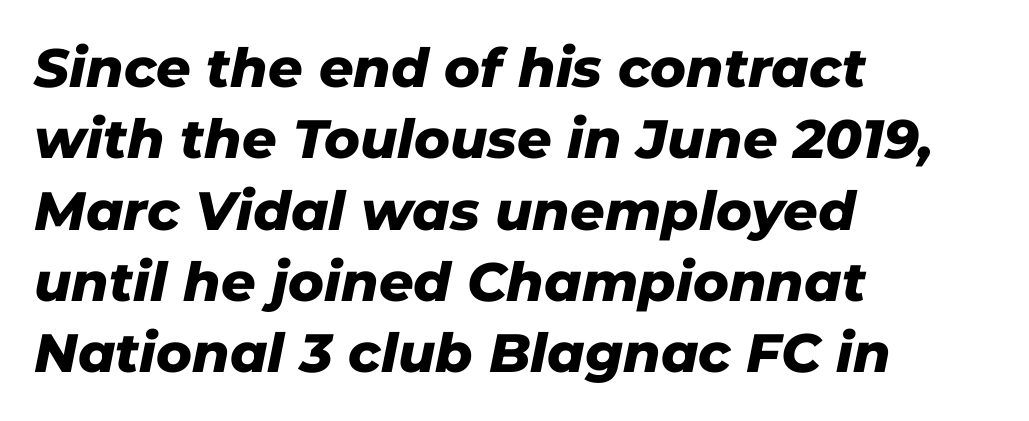
On the weight axis this lands at bold, roughly 700. Underline: absent. A student would call this left alignment; a typographer would say flush left, rag right. Normally led — the rows are evenly, conventionally spaced. It's the slanting kind of type. The rendering uses natural spacing where letterforms have individual widths.
